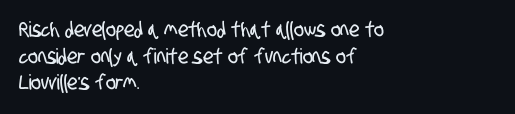
Q: Is the text underlined? A: No.
Q: How is the paragraph aligned? A: Left-aligned.
Q: Is the spacing between letters normal or unusually wide? A: Normal.
Q: Is the spacing between lines tight, normal or loose? A: Normal.
